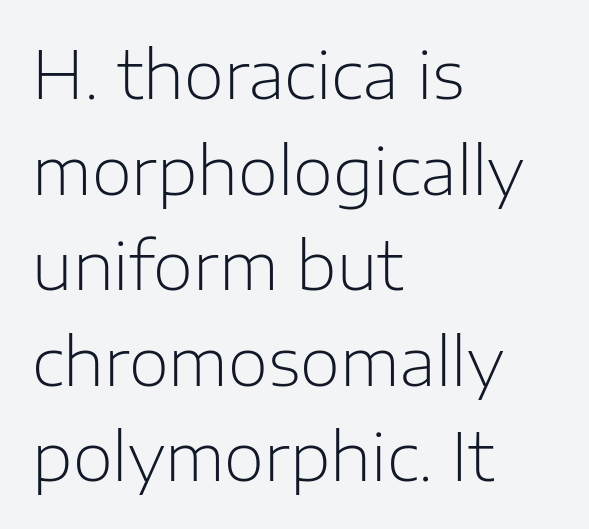
Vertical stems look standard width or narrower in stroke. The characters display no serif detailing; their extremities are plain. The text block is weighted toward the left margin, trailing off unevenly rightward. Descenders hang freely into open space. Line spacing here is normal.
